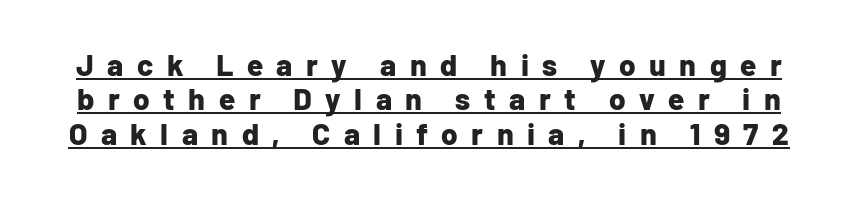
{"serif": "no", "italic": "no", "bold": "yes", "weight": "bold", "width": "normal", "stroke_contrast": "low", "x_height": "medium", "monospaced": "no", "underline": "yes", "line_spacing": "tight", "line_spacing_ratio": 1.15, "letter_spacing": "wide", "letter_spacing_em": 0.45, "glyph_px": 30}
